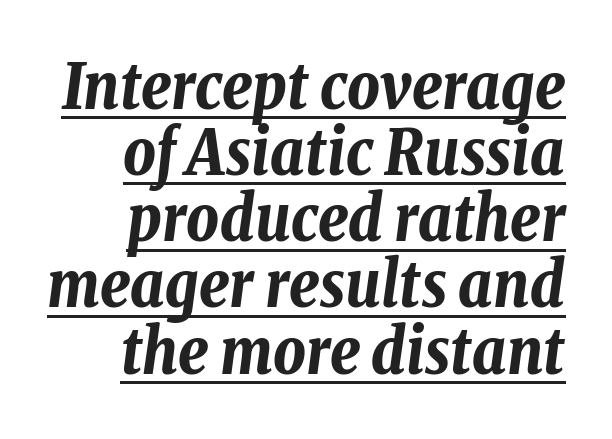
Q: Is the text bold? A: Yes.
Q: Is the text italic (slanted)? A: Yes, it leans right by about 8 degrees.
Q: Is the text underlined? A: Yes.
Q: Is the spacing between letters normal or unusually wide? A: Normal.
Q: Is the spacing between lines tight, normal or loose? A: Tight.
Q: Width (condensed, normal, or wide)? A: Condensed.
Q: Stroke contrast? A: Low.
Q: x-height? A: Medium.
Q: Monospaced? A: No.
